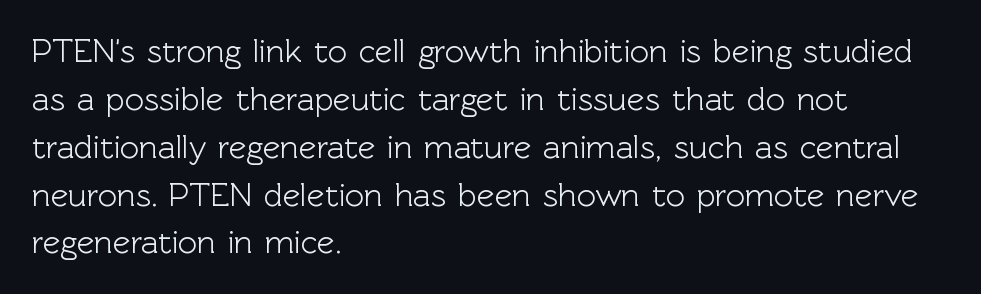
{"serif": "no", "italic": "no", "width": "normal", "x_height": "medium", "monospaced": "no", "underline": "no", "align": "left", "line_spacing": "normal", "line_spacing_ratio": 1.45, "letter_spacing": "normal", "letter_spacing_em": 0.0, "glyph_px": 33}
